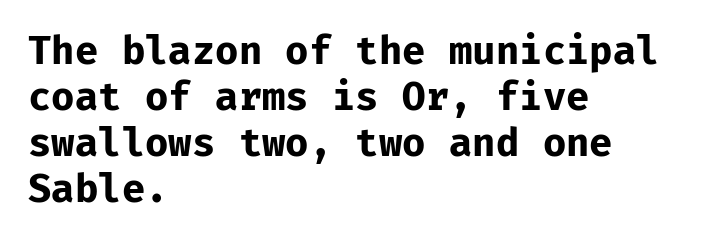
The image shows 38 px bold sans-serif type, upright, monospaced; set left-aligned, line spacing 1.21x, normal letter spacing, not underlined; low stroke contrast and a medium x-height.
